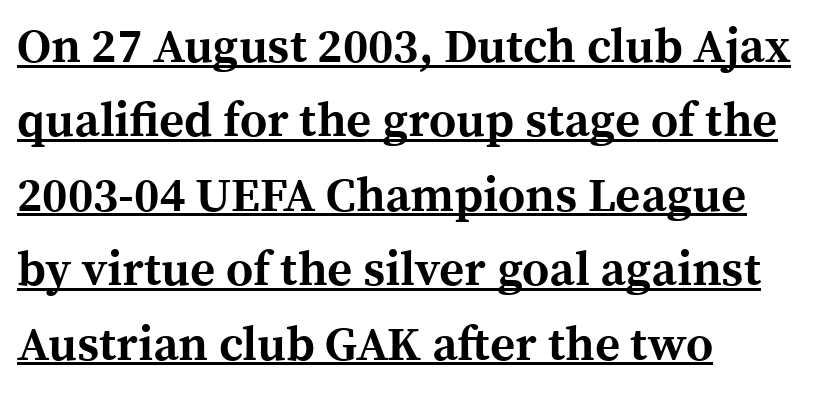
The image shows 48 px bold serif type, upright; set left-aligned, normal line spacing (1.55x), normal letter spacing, underlined; a medium x-height.
